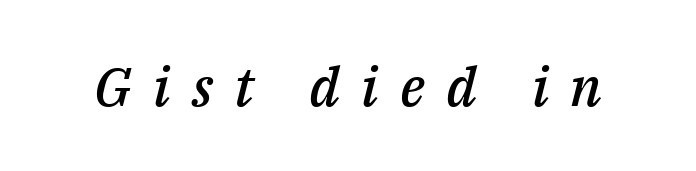
{"italic": "yes", "lean": "right", "slant_degrees": 14, "bold": "semi", "weight": "semibold", "width": "normal", "stroke_contrast": "medium", "x_height": "medium", "monospaced": "no", "underline": "no", "letter_spacing": "wide", "letter_spacing_em": 0.4, "glyph_px": 54}
